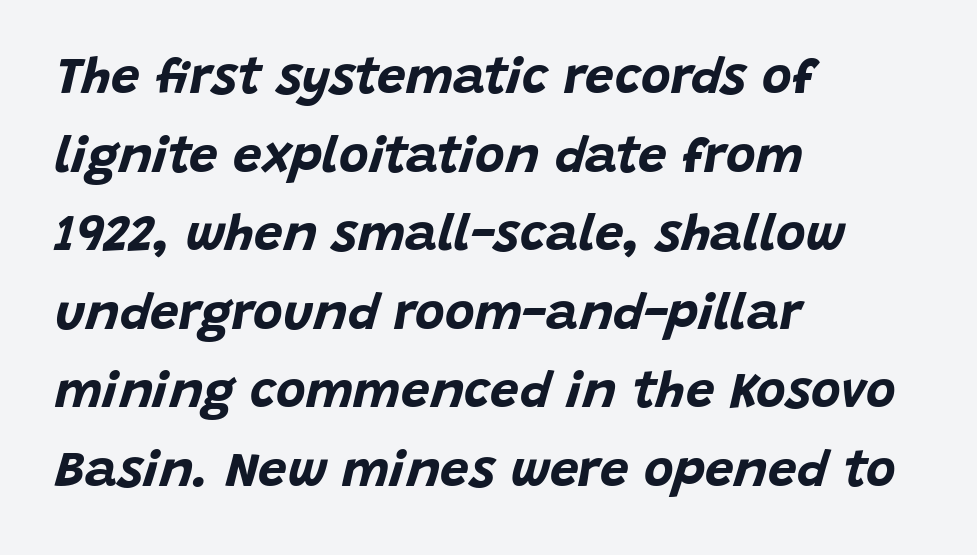
Q: Is the text bold? A: Yes.
Q: Is the text italic (slanted)? A: Yes, it leans right by about 15 degrees.
Q: Is the text underlined? A: No.
Q: How is the paragraph aligned? A: Left-aligned.
Q: Is the spacing between letters normal or unusually wide? A: Normal.
Q: Is the spacing between lines tight, normal or loose? A: Normal.
Q: Width (condensed, normal, or wide)? A: Normal.
Q: Stroke contrast? A: Low.
Q: x-height? A: Large.
Q: Monospaced? A: No.
